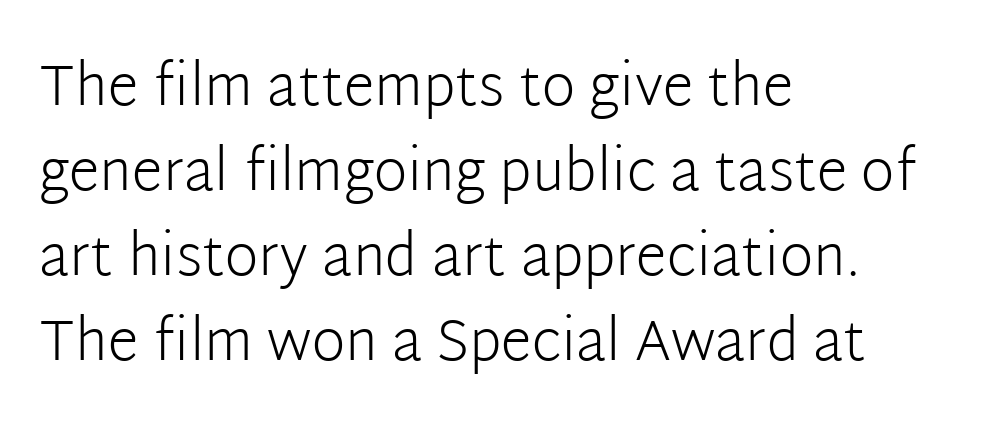
The letters stand straight up with perfectly vertical stems. Line beginnings align vertically; line endings do not. The face used here is proportionally spaced, like ordinary book or web type. Characters follow at the spacing the type designer built in. The vertical gap from one line to the next is medium. Is this a heavy cut? Hardly; it is regular or lighter.
